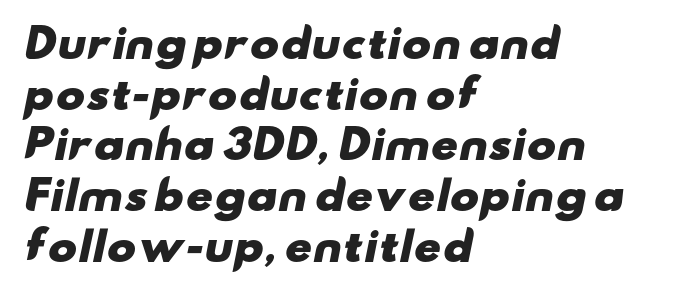
Does the copy run flush right? No — it runs flush left. How heavy is the stroke? Heavy — this is a bold. A typesetter would call this proportional, since set widths differ per character. The baseline area is clear. You can tell from the bare stems that sans-serif type was used.
